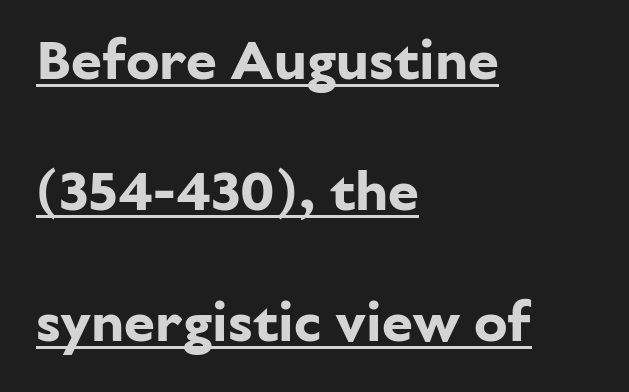
{"serif": "no", "italic": "no", "bold": "yes", "weight": "bold", "width": "normal", "stroke_contrast": "low", "x_height": "medium", "monospaced": "no", "underline": "yes", "align": "left", "line_spacing": "loose", "line_spacing_ratio": 2.34, "letter_spacing": "normal", "letter_spacing_em": 0.0, "glyph_px": 56}
